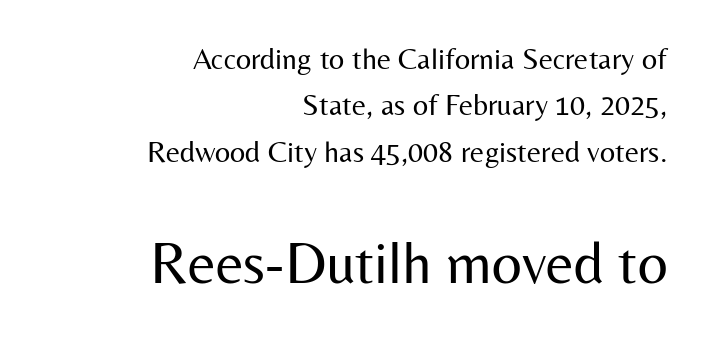
The image shows 59 px regular-weight sans-serif type, upright; set right-aligned, normal line spacing (1.55x), normal letter spacing, not underlined; the second (bottom) block is 1.97x larger; medium stroke contrast and a medium x-height.
